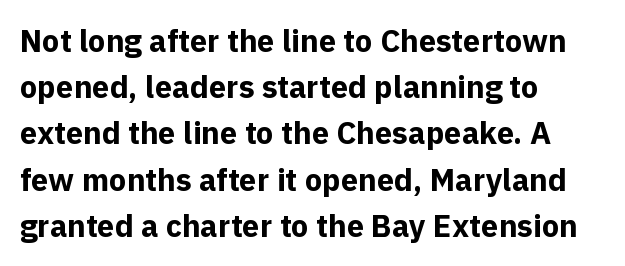
Spacing verdict: proportional, widths tailored to each character. The gaps between neighbouring characters are ordinary and unremarkable. Typographic density is high because the face is bold. In terms of posture, this sample is upright.
